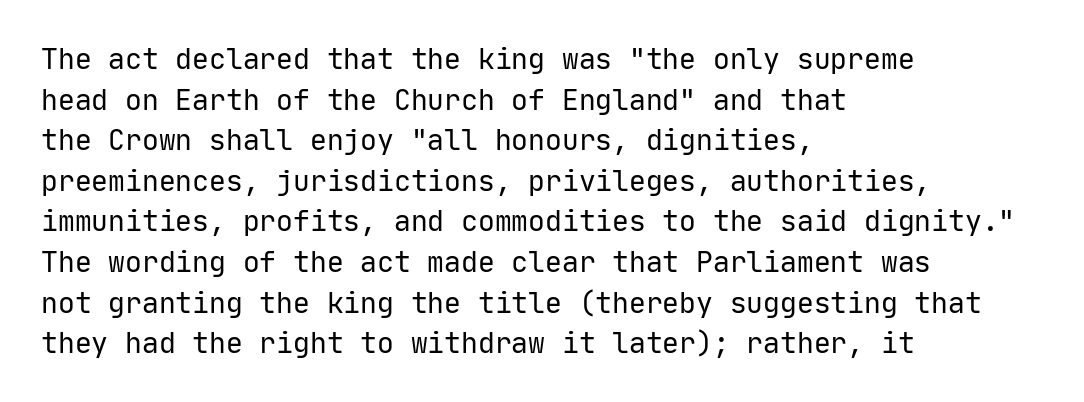
The image shows 28 px regular-weight sans-serif type, upright, monospaced; set left-aligned, normal line spacing (1.45x), normal letter spacing, not underlined; low stroke contrast and a medium x-height.
